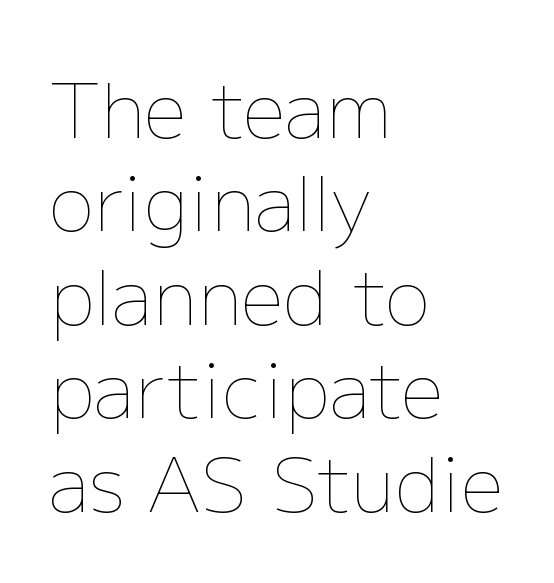
The image shows 76 px thin type, upright; set left-aligned, line spacing 1.23x, normal letter spacing, not underlined; low stroke contrast and a medium x-height.
